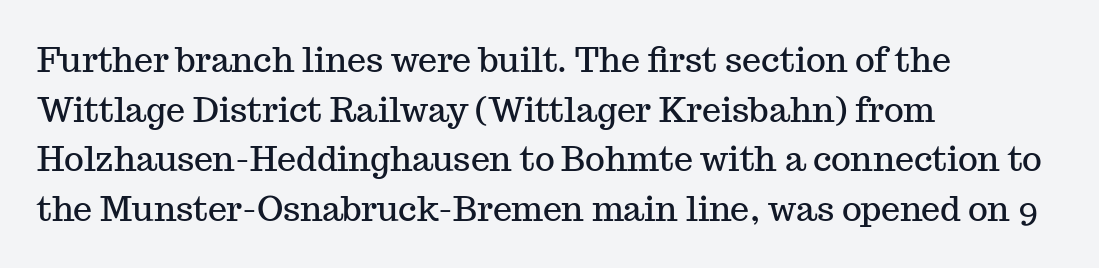
{"serif": "yes", "italic": "no", "width": "normal", "stroke_contrast": "medium", "x_height": "medium", "monospaced": "no", "underline": "no", "align": "left", "line_spacing": "normal", "line_spacing_ratio": 1.46, "letter_spacing": "normal", "letter_spacing_em": 0.0, "glyph_px": 34}
